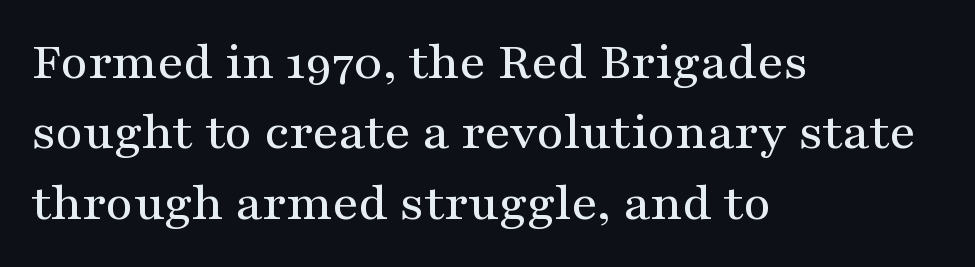
{"serif": "yes", "italic": "no", "width": "wide", "stroke_contrast": "medium", "x_height": "medium", "monospaced": "no", "underline": "no", "align": "left", "line_spacing": "normal", "line_spacing_ratio": 1.33, "letter_spacing": "normal", "letter_spacing_em": 0.0, "glyph_px": 53}
